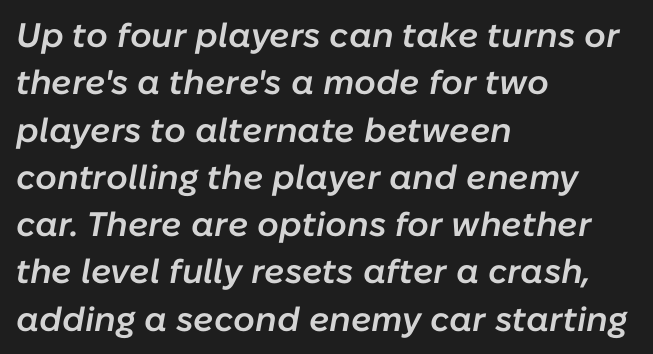
The vertical gap from one line to the next is medium. I'd describe the lettering as semibold — firm but not a full bold. Between one letter and the next there's only the usual sliver of space. All the whitespace from short lines collects on the right. Underlining? Definitely not there.
